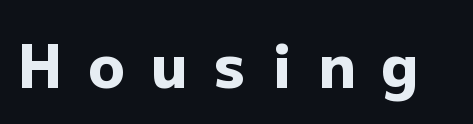
Heft: maximum for text — a bold. The letters advance in unequal steps, a hallmark of proportional type. This is the regular roman posture of the typeface. The foot of each line stays bare and open.
